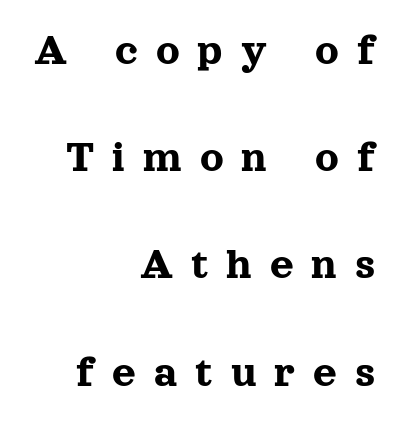
Q: Is the text italic (slanted)? A: No, it is upright.
Q: Is the typeface a serif or a sans-serif typeface? A: Serif.
Q: Is the text underlined? A: No.
Q: How is the paragraph aligned? A: Right-aligned.
Q: Is the spacing between letters normal or unusually wide? A: Unusually wide.
Q: Is the spacing between lines tight, normal or loose? A: Loose.
Q: Width (condensed, normal, or wide)? A: Normal.
Q: x-height? A: Medium.
Q: Monospaced? A: No.
